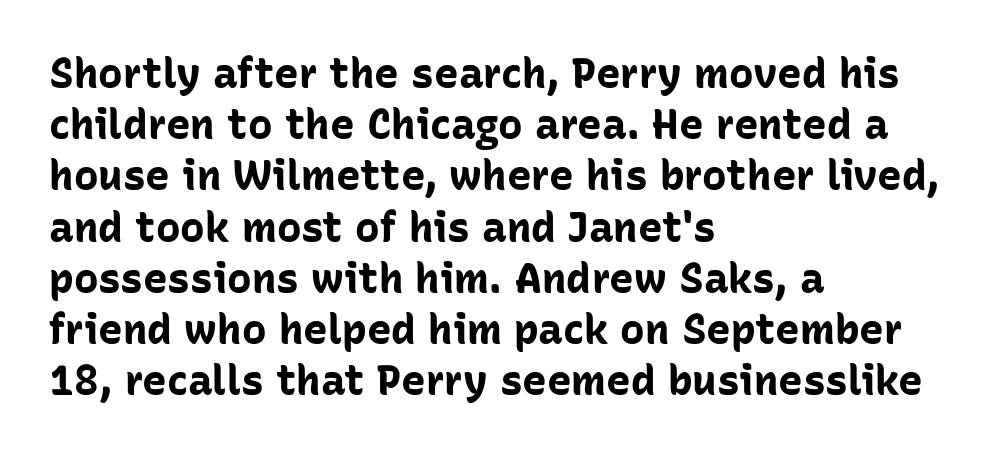
Q: Is the text bold? A: Yes.
Q: Is the text italic (slanted)? A: No, it is upright.
Q: Is the typeface a serif or a sans-serif typeface? A: Sans-serif.
Q: Is the text underlined? A: No.
Q: How is the paragraph aligned? A: Left-aligned.
Q: Is the spacing between letters normal or unusually wide? A: Normal.
Q: Is the spacing between lines tight, normal or loose? A: Normal.
Q: Width (condensed, normal, or wide)? A: Normal.
Q: Stroke contrast? A: Low.
Q: x-height? A: Medium.
Q: Monospaced? A: No.
